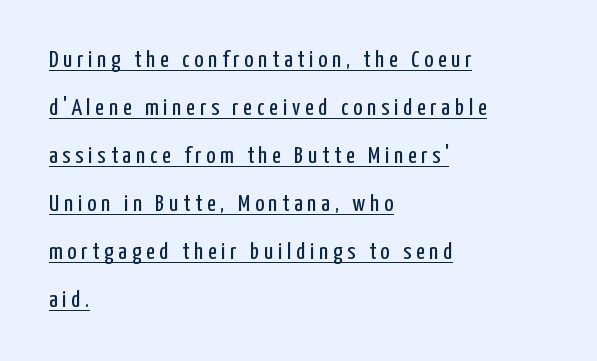
Q: Is the text bold? A: No.
Q: Is the text italic (slanted)? A: No, it is upright.
Q: Is the text underlined? A: Yes.
Q: How is the paragraph aligned? A: Left-aligned.
Q: Is the spacing between letters normal or unusually wide? A: Unusually wide.
Q: Is the spacing between lines tight, normal or loose? A: Loose.
